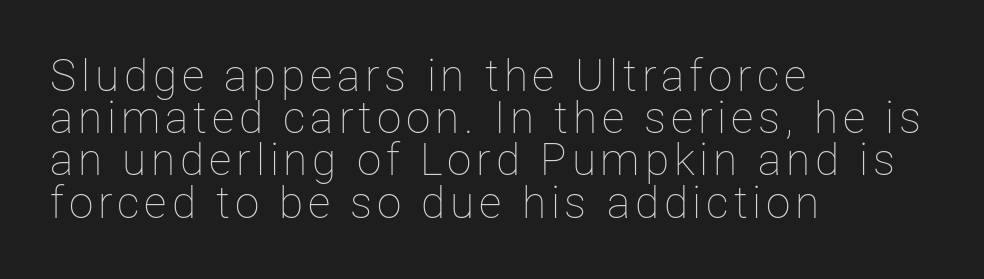
Q: Is the text bold? A: No.
Q: Is the text italic (slanted)? A: No, it is upright.
Q: Is the text underlined? A: No.
Q: How is the paragraph aligned? A: Left-aligned.
Q: Is the spacing between lines tight, normal or loose? A: Tight.
Q: Width (condensed, normal, or wide)? A: Normal.
Q: Stroke contrast? A: Low.
Q: x-height? A: Medium.
Q: Monospaced? A: No.
